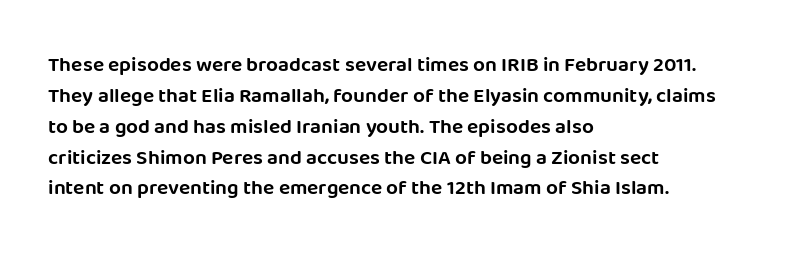
{"italic": "no", "underline": "no", "align": "left", "line_spacing": "normal", "line_spacing_ratio": 1.47, "letter_spacing": "normal", "letter_spacing_em": 0.0, "glyph_px": 21}
